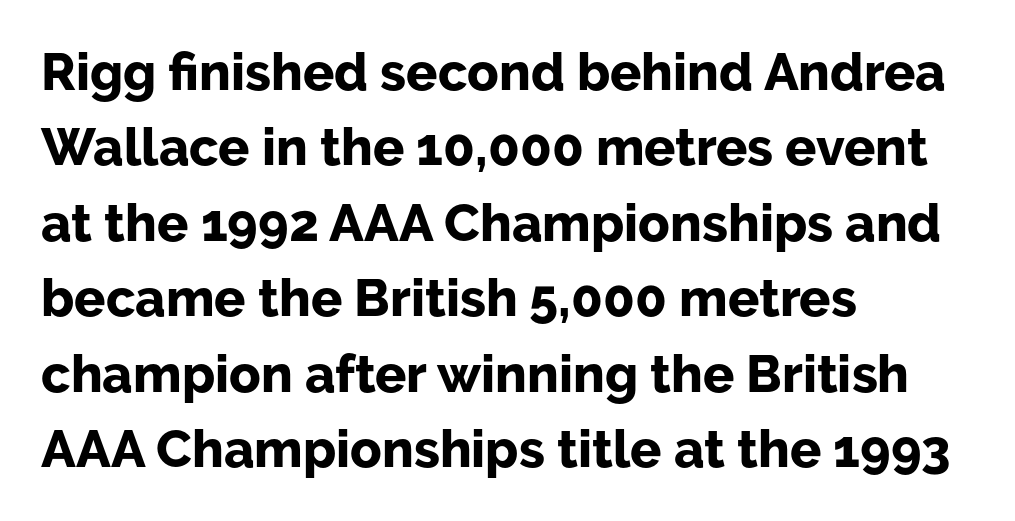
The image shows 52 px bold sans-serif type, upright; set left-aligned, normal line spacing (1.45x), normal letter spacing, not underlined; low stroke contrast and a medium x-height.
